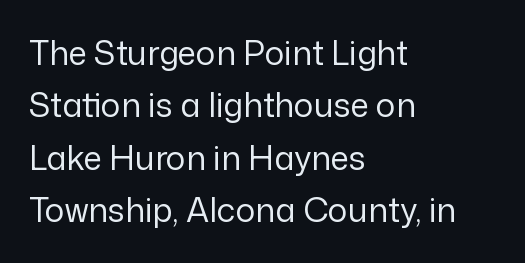
Q: Is the text bold? A: No.
Q: Is the text italic (slanted)? A: No, it is upright.
Q: Is the typeface a serif or a sans-serif typeface? A: Sans-serif.
Q: Is the text underlined? A: No.
Q: How is the paragraph aligned? A: Left-aligned.
Q: Is the spacing between letters normal or unusually wide? A: Normal.
Q: Is the spacing between lines tight, normal or loose? A: Normal.
Q: Width (condensed, normal, or wide)? A: Normal.
Q: Stroke contrast? A: Low.
Q: x-height? A: Medium.
Q: Monospaced? A: No.
